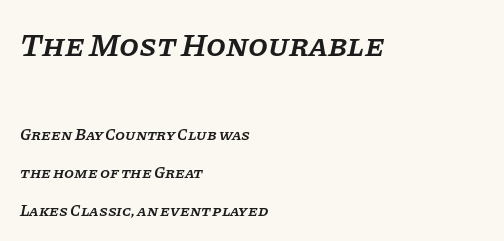
Q: Is the text bold? A: Semi-bold.
Q: Is the text italic (slanted)? A: Yes, it leans right by about 11 degrees.
Q: Is the typeface a serif or a sans-serif typeface? A: Serif.
Q: Is the text underlined? A: No.
Q: How is the paragraph aligned? A: Left-aligned.
Q: Is the spacing between letters normal or unusually wide? A: Normal.
Q: Is the spacing between lines tight, normal or loose? A: Loose.
Q: Which block of text is set in a larger size, the first (top) or the second (bottom)? A: The first (top) one.
Q: Width (condensed, normal, or wide)? A: Normal.
Q: Stroke contrast? A: Low.
Q: x-height? A: Large.
Q: Monospaced? A: No.
